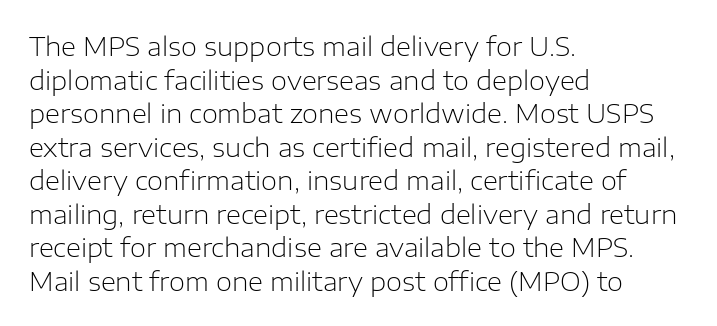
Q: Is the text bold? A: No.
Q: Is the text italic (slanted)? A: No, it is upright.
Q: Is the text underlined? A: No.
Q: How is the paragraph aligned? A: Left-aligned.
Q: Is the spacing between letters normal or unusually wide? A: Normal.
Q: Is the spacing between lines tight, normal or loose? A: Normal.
